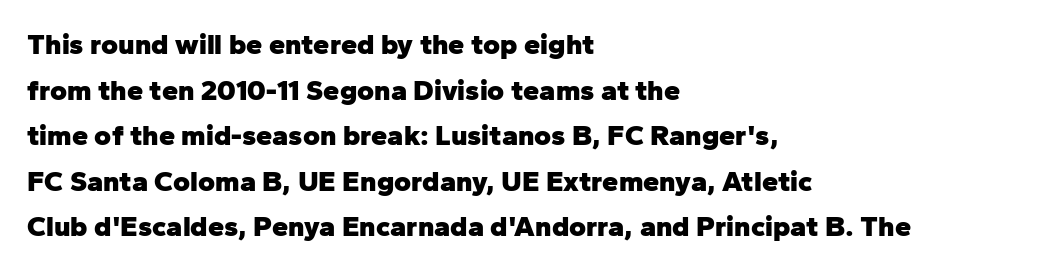
The rows are spaced the way most documents space them. The paragraph shown leans on its left margin. The line texture is even and compact thanks to regular tracking. In terms of weight, the rendering is a true, heavy bold. The space directly below the letters is spotless.
